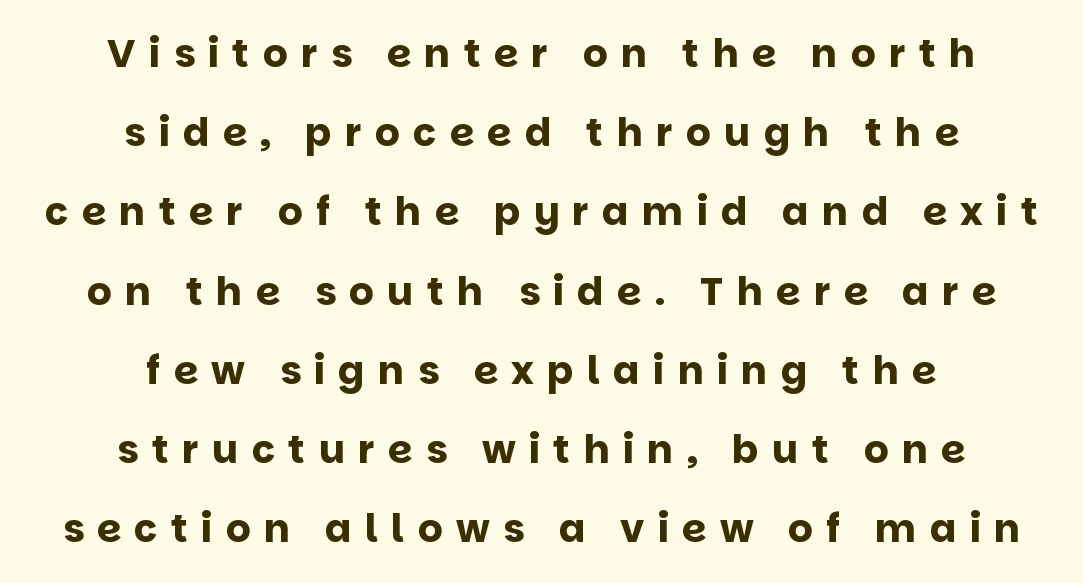
The image shows 39 px bold sans-serif type, upright; set centered, loose line spacing (2.03x), unusually wide letter spacing (+0.34 em), not underlined; low stroke contrast and a large x-height.
